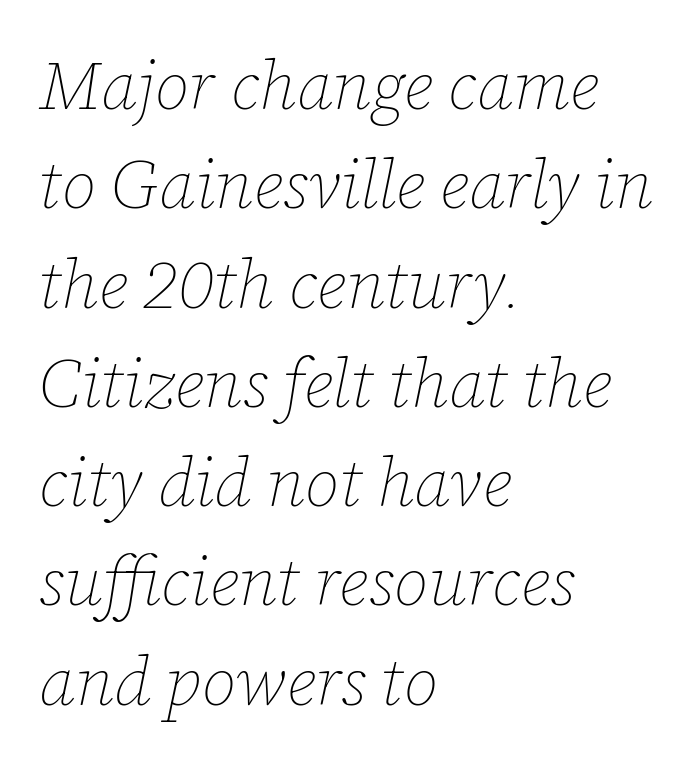
{"italic": "yes", "lean": "right", "slant_degrees": 12, "bold": "no", "weight": "thin", "width": "normal", "stroke_contrast": "low", "x_height": "medium", "monospaced": "no", "underline": "no", "align": "left", "line_spacing": "normal", "line_spacing_ratio": 1.46, "letter_spacing": "normal", "letter_spacing_em": 0.0, "glyph_px": 68}
